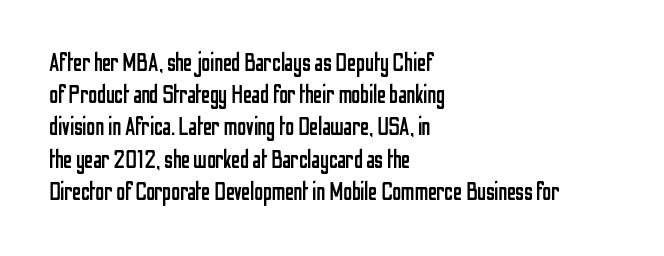
{"italic": "no", "bold": "no", "underline": "no", "align": "left", "line_spacing": "normal", "line_spacing_ratio": 1.29, "letter_spacing": "normal", "letter_spacing_em": 0.0, "glyph_px": 25}
